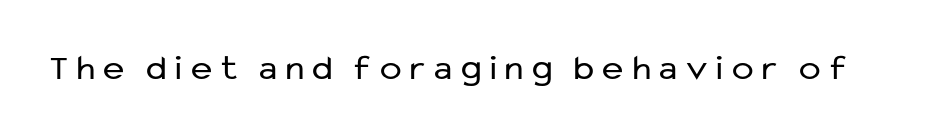
The image shows 36 px regular-weight sans-serif type, upright; set unusually wide letter spacing (+0.25 em), not underlined; low stroke contrast and a medium x-height.
